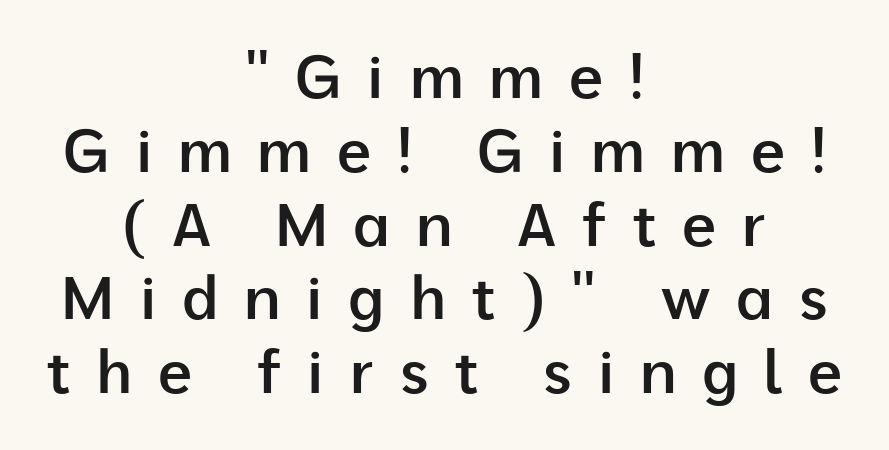
Q: Is the text bold? A: Semi-bold.
Q: Is the text italic (slanted)? A: No, it is upright.
Q: Is the typeface a serif or a sans-serif typeface? A: Sans-serif.
Q: Is the text underlined? A: No.
Q: How is the paragraph aligned? A: Centered.
Q: Is the spacing between letters normal or unusually wide? A: Unusually wide.
Q: Width (condensed, normal, or wide)? A: Normal.
Q: Stroke contrast? A: Low.
Q: x-height? A: Medium.
Q: Monospaced? A: No.
